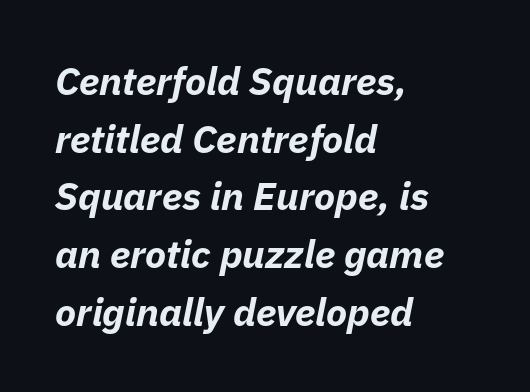
The image shows 39 px bold type, italic (leaning right); set left-aligned, normal line spacing (1.48x), normal letter spacing, not underlined; low stroke contrast and a medium x-height.
